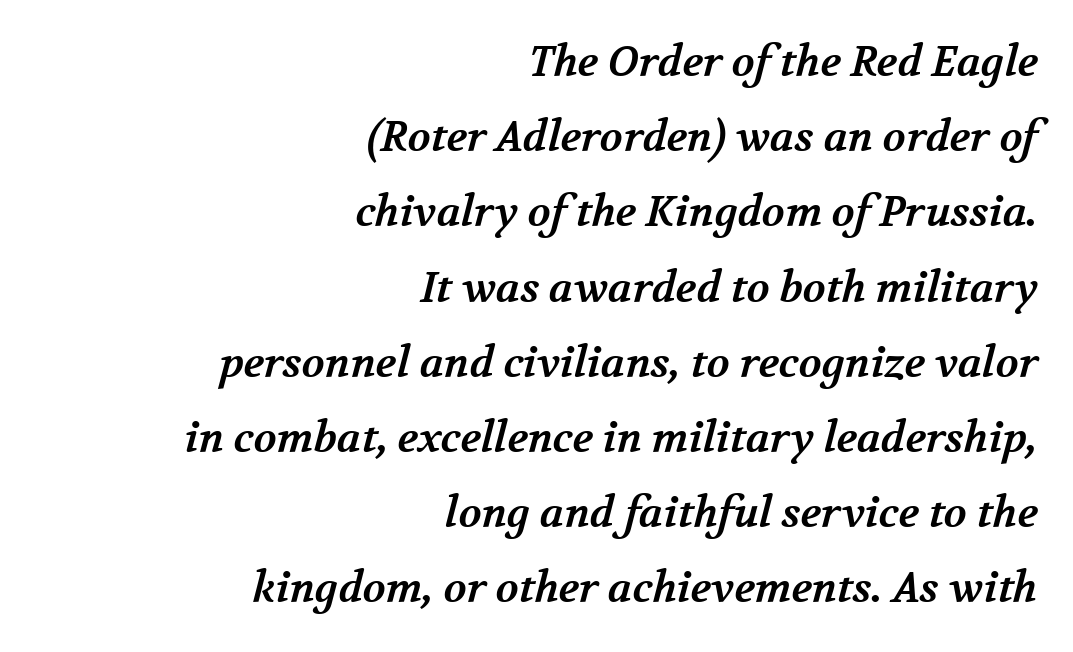
{"serif": "yes", "bold": "yes", "weight": "bold", "width": "normal", "stroke_contrast": "medium", "x_height": "medium", "monospaced": "no", "underline": "no", "align": "right", "line_spacing_ratio": 1.79, "letter_spacing": "normal", "letter_spacing_em": 0.0, "glyph_px": 42}
